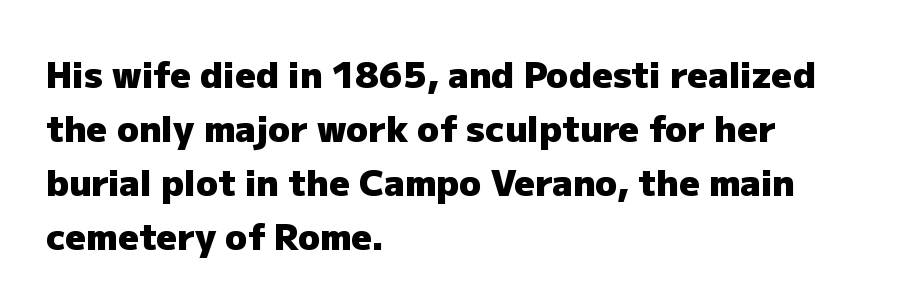
{"serif": "no", "italic": "no", "bold": "yes", "weight": "heavy", "width": "normal", "stroke_contrast": "low", "x_height": "medium", "monospaced": "no", "underline": "no", "align": "left", "line_spacing": "normal", "line_spacing_ratio": 1.5, "letter_spacing": "normal", "letter_spacing_em": 0.0, "glyph_px": 36}
